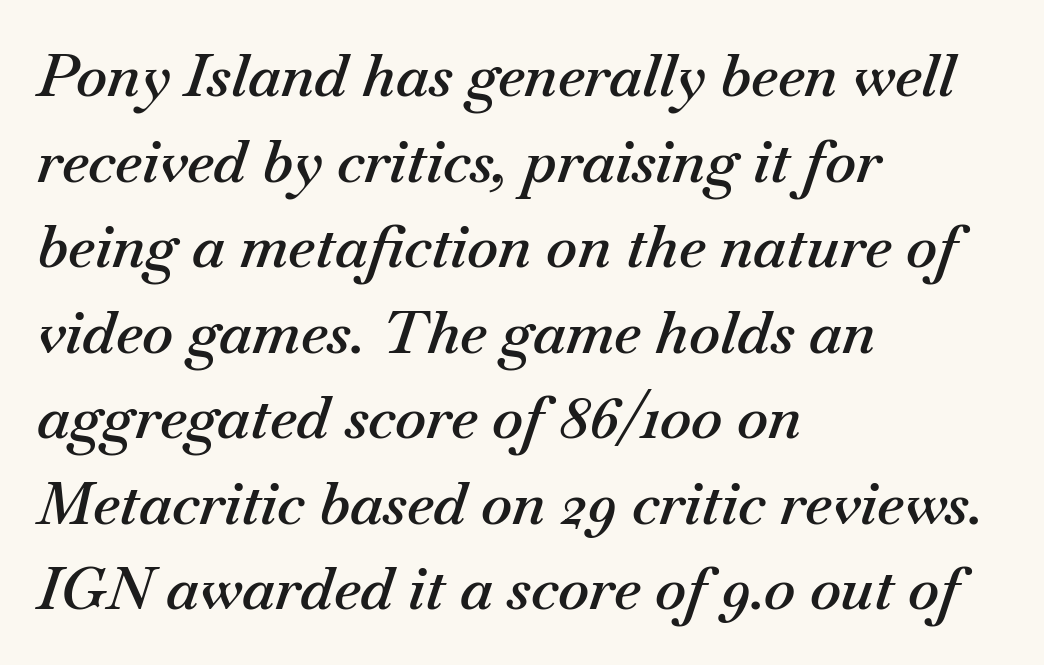
Q: Is the text bold? A: Semi-bold.
Q: Is the text italic (slanted)? A: Yes, it leans right by about 18 degrees.
Q: Is the text underlined? A: No.
Q: How is the paragraph aligned? A: Left-aligned.
Q: Is the spacing between letters normal or unusually wide? A: Normal.
Q: Is the spacing between lines tight, normal or loose? A: Normal.
Q: Width (condensed, normal, or wide)? A: Normal.
Q: Stroke contrast? A: Medium.
Q: x-height? A: Small.
Q: Monospaced? A: No.
